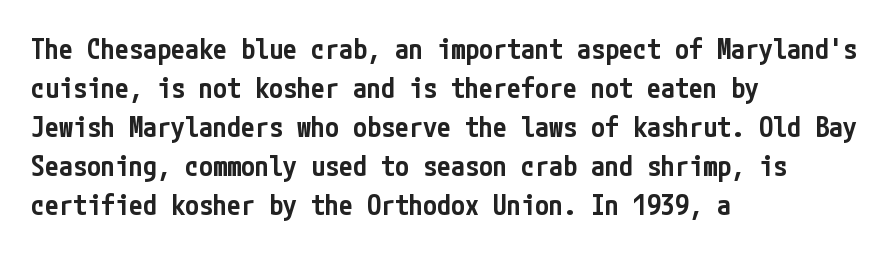
On the weight axis this lands at semibold, roughly 600. Honestly, there is no underline to notice here at all. Leading: standard. It's the straight-up-and-down kind of type. What stands out about the letter spacing? Nothing — it is the standard amount.
